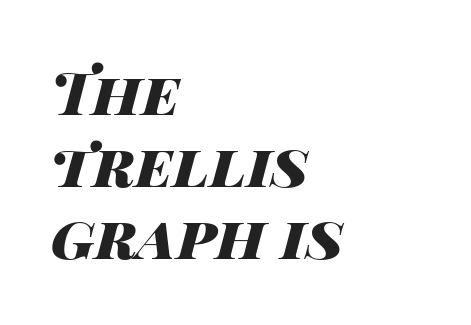
Q: Is the text bold? A: Yes.
Q: Is the text italic (slanted)? A: Yes, it leans right by about 14 degrees.
Q: Is the text underlined? A: No.
Q: How is the paragraph aligned? A: Left-aligned.
Q: Is the spacing between letters normal or unusually wide? A: Normal.
Q: Width (condensed, normal, or wide)? A: Wide.
Q: Stroke contrast? A: High.
Q: x-height? A: Large.
Q: Monospaced? A: No.
